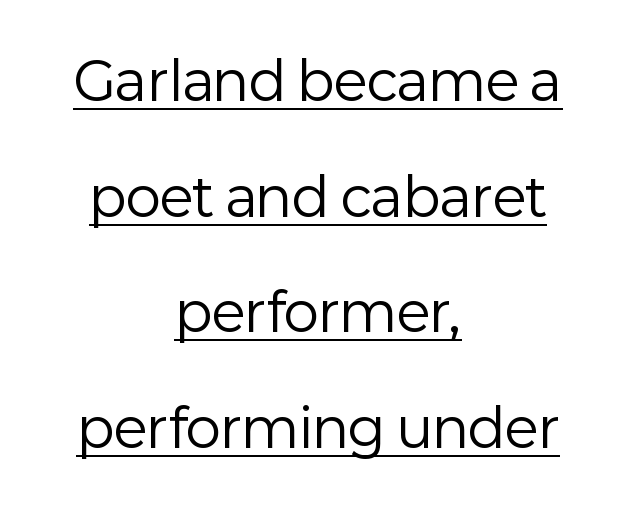
{"serif": "no", "italic": "no", "bold": "no", "weight": "regular", "width": "normal", "stroke_contrast": "low", "x_height": "medium", "monospaced": "no", "underline": "yes", "align": "center", "line_spacing": "loose", "line_spacing_ratio": 2.18, "letter_spacing": "normal", "letter_spacing_em": 0.0, "glyph_px": 53}
